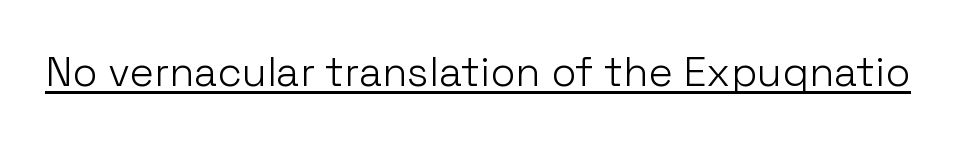
{"serif": "no", "italic": "no", "bold": "no", "weight": "light", "width": "normal", "stroke_contrast": "low", "x_height": "medium", "monospaced": "no", "underline": "yes", "letter_spacing": "normal", "letter_spacing_em": 0.0, "glyph_px": 41}
